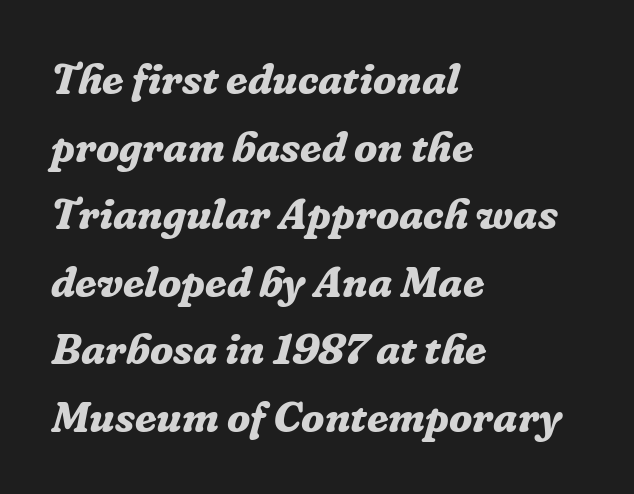
The image shows 43 px bold serif type, italic (leaning right); set left-aligned, normal line spacing (1.57x), normal letter spacing, not underlined; low stroke contrast and a medium x-height.
